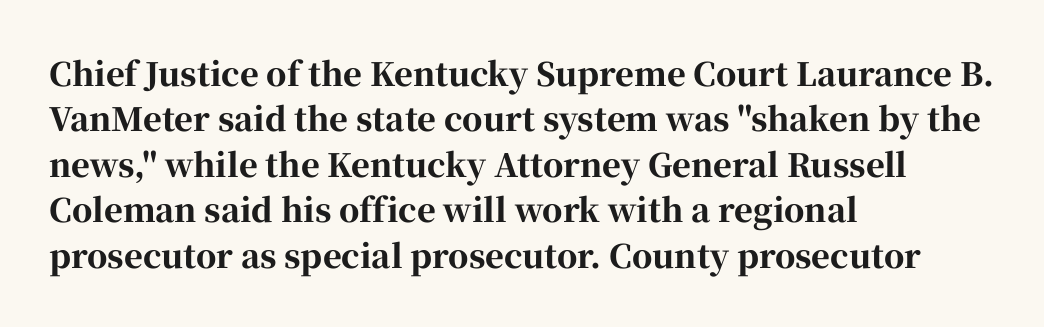
The image shows 32 px bold serif type, upright; set left-aligned, normal line spacing (1.42x), normal letter spacing, not underlined; high stroke contrast and a medium x-height.
